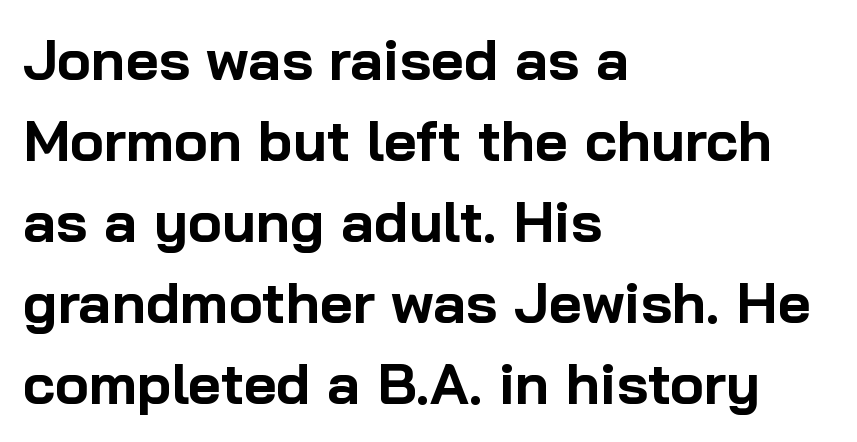
{"serif": "no", "italic": "no", "bold": "yes", "weight": "bold", "width": "normal", "stroke_contrast": "low", "x_height": "medium", "monospaced": "no", "underline": "no", "align": "left", "line_spacing": "normal", "line_spacing_ratio": 1.42, "letter_spacing": "normal", "letter_spacing_em": 0.0, "glyph_px": 57}
